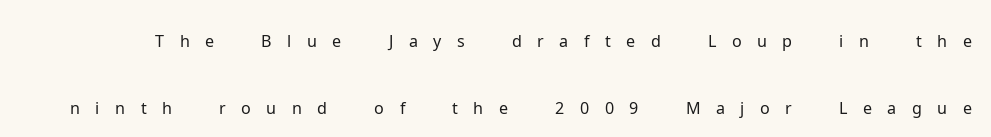
Q: Is the text bold? A: No.
Q: Is the text italic (slanted)? A: No, it is upright.
Q: Is the typeface a serif or a sans-serif typeface? A: Sans-serif.
Q: Is the text underlined? A: No.
Q: Is the spacing between letters normal or unusually wide? A: Unusually wide.
Q: Is the spacing between lines tight, normal or loose? A: Loose.
Q: Width (condensed, normal, or wide)? A: Normal.
Q: Stroke contrast? A: Low.
Q: x-height? A: Medium.
Q: Monospaced? A: No.
